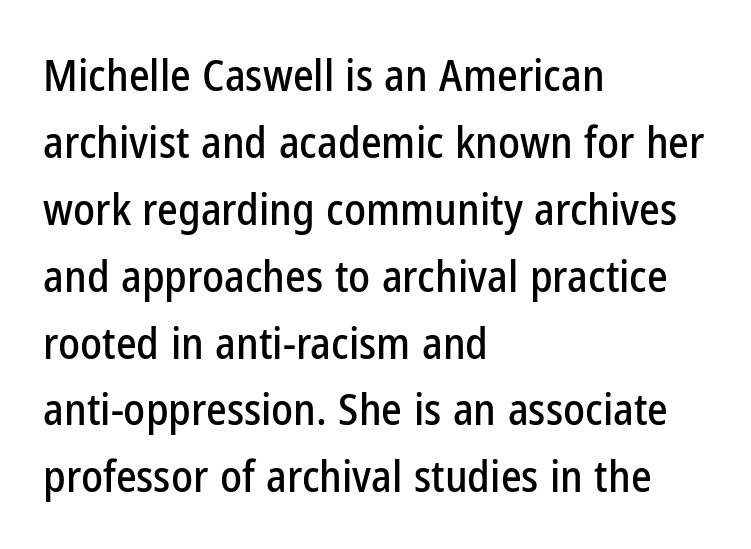
{"serif": "no", "italic": "no", "width": "condensed", "stroke_contrast": "low", "x_height": "medium", "monospaced": "no", "underline": "no", "align": "left", "line_spacing": "normal", "line_spacing_ratio": 1.52, "letter_spacing": "normal", "letter_spacing_em": 0.0, "glyph_px": 44}
